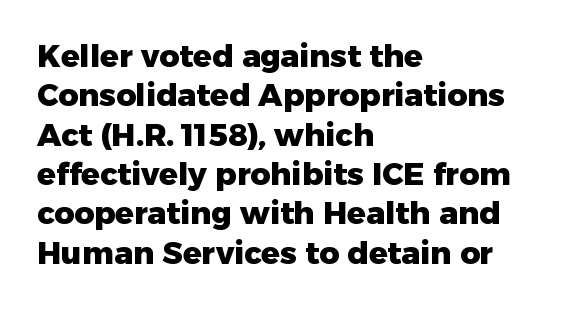
Q: Is the text bold? A: Yes.
Q: Is the text italic (slanted)? A: No, it is upright.
Q: Is the typeface a serif or a sans-serif typeface? A: Sans-serif.
Q: Is the text underlined? A: No.
Q: How is the paragraph aligned? A: Left-aligned.
Q: Is the spacing between letters normal or unusually wide? A: Normal.
Q: Is the spacing between lines tight, normal or loose? A: Normal.
Q: Width (condensed, normal, or wide)? A: Normal.
Q: Stroke contrast? A: Low.
Q: x-height? A: Medium.
Q: Monospaced? A: No.
